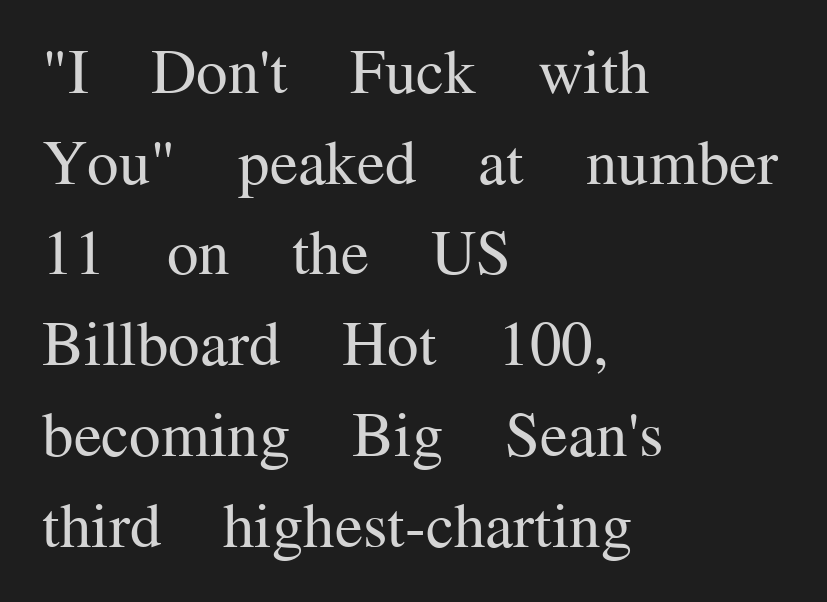
{"serif": "yes", "italic": "no", "bold": "no", "weight": "regular", "width": "normal", "stroke_contrast": "medium", "x_height": "medium", "monospaced": "no", "underline": "no", "align": "left", "line_spacing": "normal", "line_spacing_ratio": 1.44, "letter_spacing": "normal", "letter_spacing_em": 0.0, "glyph_px": 63}
